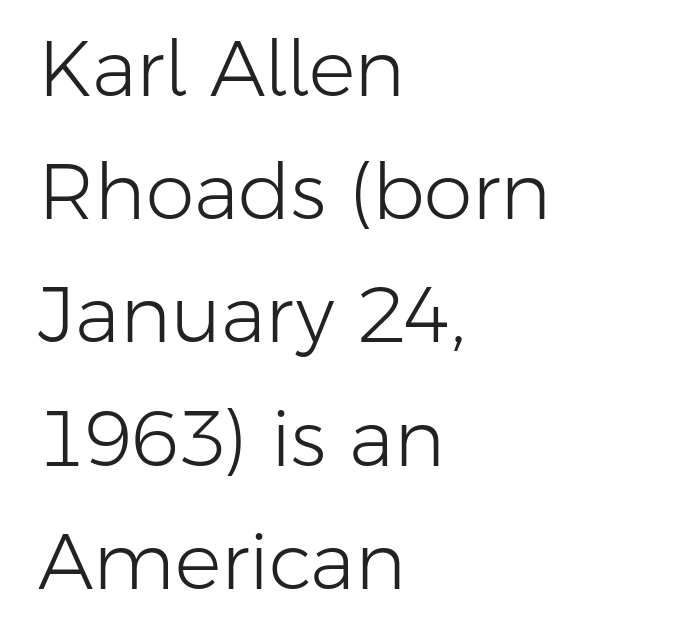
The letters carry no serifs — their stems end cleanly without finishing strokes. How are the letters spaced? Ordinarily, with no added tracking. Anything drawn beneath the words? Only blank space. Is this a fixed-width face? No — the glyphs have proportional, varying widths. The lines sit at an ordinary, default distance from one another.
